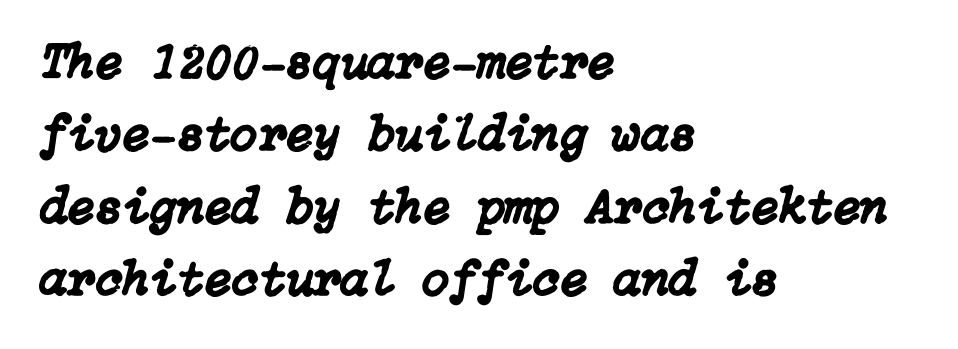
Q: Is the text italic (slanted)? A: Yes, it leans right by about 15 degrees.
Q: Is the text underlined? A: No.
Q: How is the paragraph aligned? A: Left-aligned.
Q: Is the spacing between letters normal or unusually wide? A: Normal.
Q: Is the spacing between lines tight, normal or loose? A: Normal.
Q: Width (condensed, normal, or wide)? A: Normal.
Q: Stroke contrast? A: Low.
Q: x-height? A: Medium.
